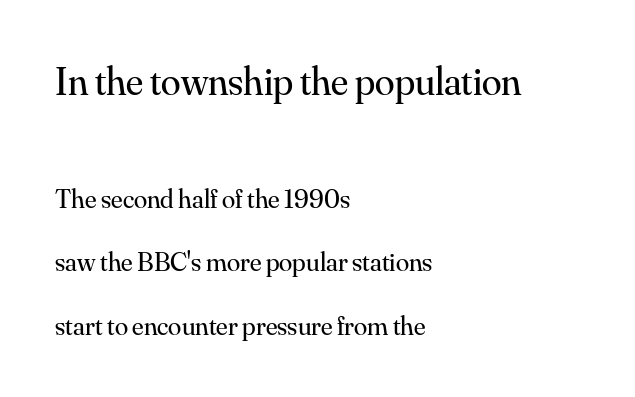
{"serif": "yes", "italic": "no", "bold": "no", "weight": "regular", "width": "normal", "stroke_contrast": "medium", "x_height": "small", "monospaced": "no", "underline": "no", "align": "left", "line_spacing": "loose", "line_spacing_ratio": 2.35, "letter_spacing": "normal", "letter_spacing_em": 0.0, "larger_block": "first", "size_ratio": 1.48, "glyph_px": 40}
